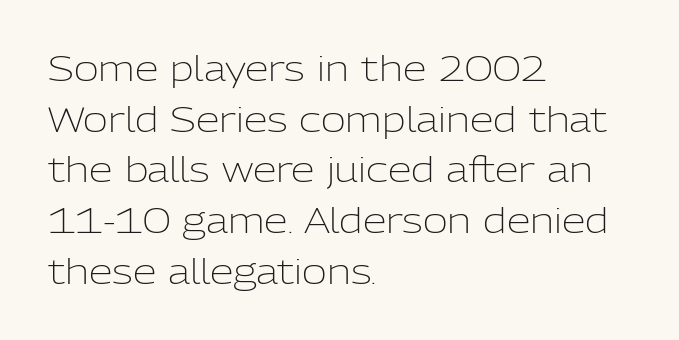
{"serif": "no", "italic": "no", "bold": "no", "weight": "light", "width": "normal", "stroke_contrast": "low", "x_height": "medium", "monospaced": "no", "underline": "no", "align": "left", "line_spacing": "normal", "line_spacing_ratio": 1.49, "letter_spacing": "normal", "letter_spacing_em": 0.0, "glyph_px": 34}
